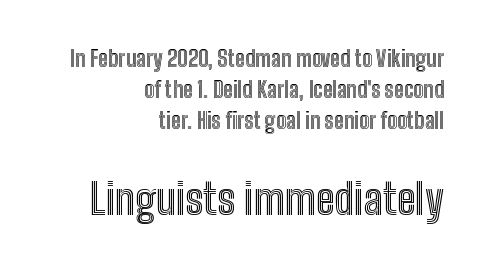
{"italic": "no", "width": "condensed", "x_height": "medium", "monospaced": "no", "underline": "no", "align": "right", "line_spacing": "normal", "line_spacing_ratio": 1.4, "letter_spacing": "normal", "letter_spacing_em": 0.0, "larger_block": "second", "size_ratio": 1.95, "glyph_px": 43}
